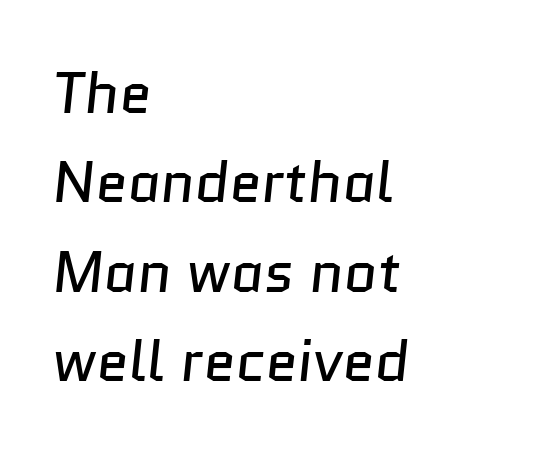
The block of text has a typical density, with ordinary space between rows. The horizontal fit of the characters is conventional and even. Leftover space on each line is placed entirely after the last word. Do the characters align in a grid? No, the font is proportional. These lines are composed in type without serifs.
